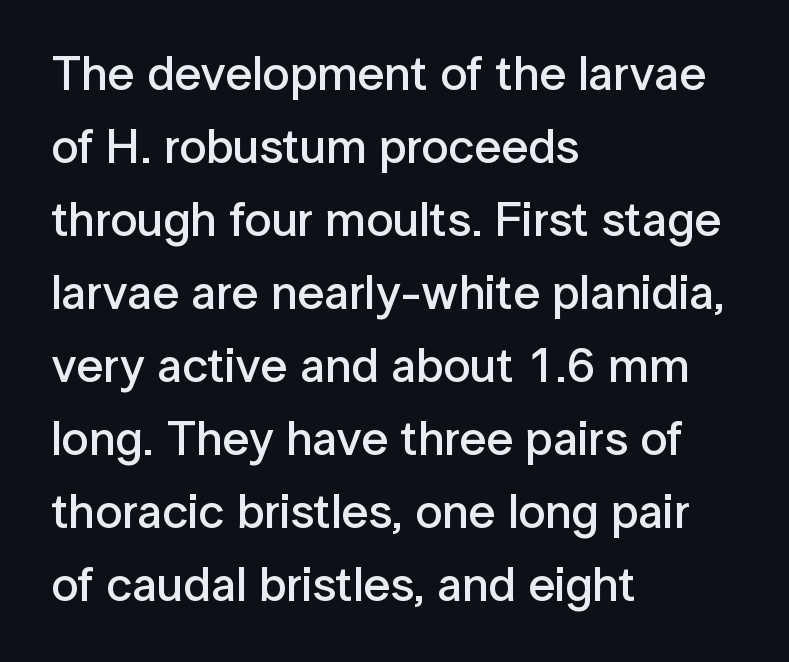
The face used here is proportionally spaced, like ordinary book or web type. A bit beefed up — I'd call it semibold rather than bold. Serifs: no, the terminals of the letterforms are clean. The rag falls on the right side of this text block.
